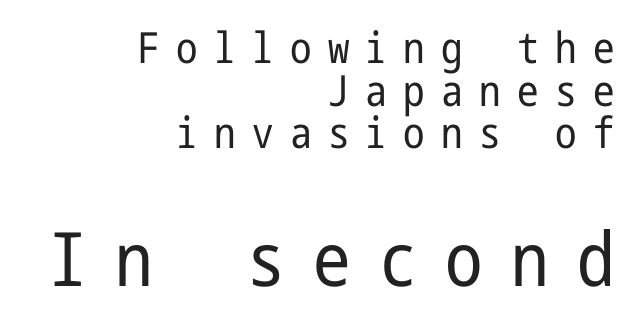
Q: Is the text bold? A: No.
Q: Is the text italic (slanted)? A: No, it is upright.
Q: Is the typeface a serif or a sans-serif typeface? A: Sans-serif.
Q: Is the text underlined? A: No.
Q: How is the paragraph aligned? A: Right-aligned.
Q: Is the spacing between letters normal or unusually wide? A: Unusually wide.
Q: Is the spacing between lines tight, normal or loose? A: Tight.
Q: Which block of text is set in a larger size, the first (top) or the second (bottom)? A: The second (bottom) one.
Q: Width (condensed, normal, or wide)? A: Condensed.
Q: Stroke contrast? A: Low.
Q: x-height? A: Medium.
